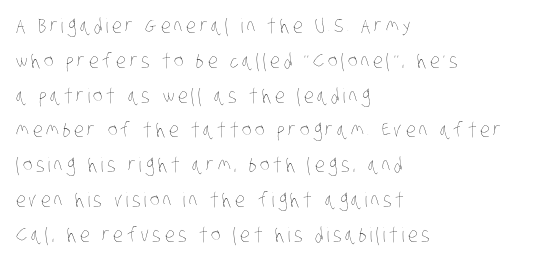
The image shows 20 px text type; set left-aligned, line spacing 1.74x, not underlined.
